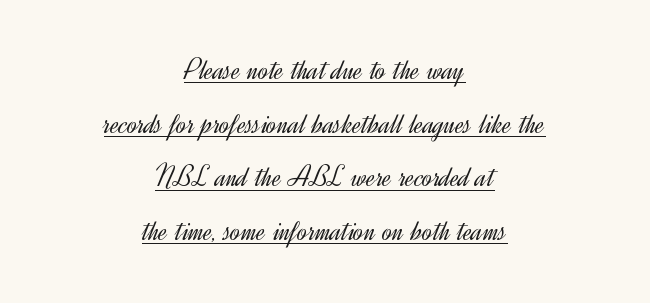
Q: Is the text bold? A: No.
Q: Is the text italic (slanted)? A: Yes.
Q: Is the typeface a serif or a sans-serif typeface? A: Sans-serif.
Q: Is the text underlined? A: Yes.
Q: How is the paragraph aligned? A: Centered.
Q: Is the spacing between letters normal or unusually wide? A: Normal.
Q: Width (condensed, normal, or wide)? A: Normal.
Q: x-height? A: Small.
Q: Monospaced? A: No.
